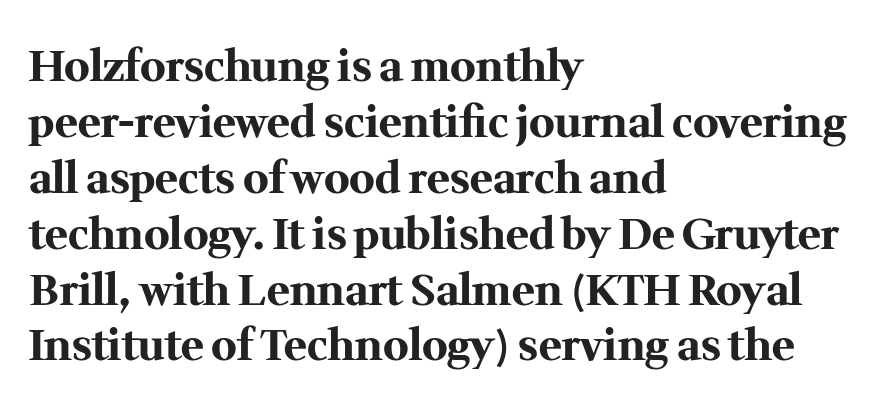
Q: Is the text bold? A: Yes.
Q: Is the text italic (slanted)? A: No, it is upright.
Q: Is the typeface a serif or a sans-serif typeface? A: Serif.
Q: Is the text underlined? A: No.
Q: How is the paragraph aligned? A: Left-aligned.
Q: Is the spacing between letters normal or unusually wide? A: Normal.
Q: Is the spacing between lines tight, normal or loose? A: Normal.
Q: Width (condensed, normal, or wide)? A: Normal.
Q: Stroke contrast? A: Medium.
Q: x-height? A: Medium.
Q: Monospaced? A: No.
